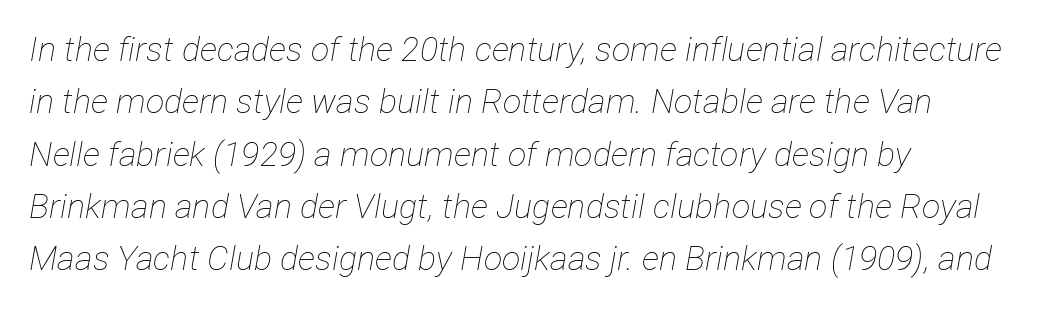
{"italic": "yes", "lean": "right", "slant_degrees": 12, "bold": "no", "weight": "thin", "width": "condensed", "stroke_contrast": "low", "x_height": "medium", "monospaced": "no", "underline": "no", "align": "left", "line_spacing": "normal", "line_spacing_ratio": 1.54, "letter_spacing": "normal", "letter_spacing_em": 0.0, "glyph_px": 34}
